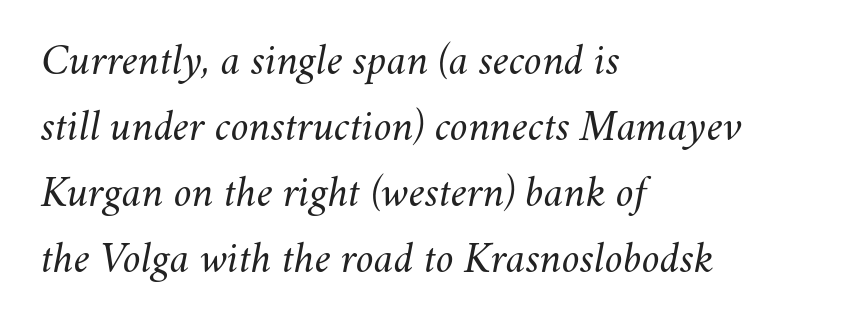
Nothing unusual about the tracking: characters are spaced as the font intends. Notice how the stems are inclined rather than vertical — that's the hallmark of italics. Note the varied advance widths — an 'i' is clearly narrower than an 'm'. Unbolded letterforms with no extra heft.
